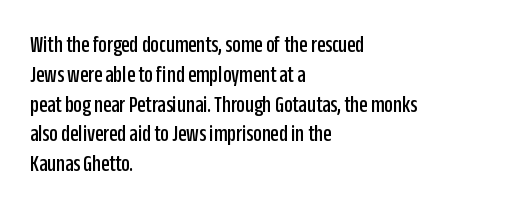
Q: Is the text italic (slanted)? A: No, it is upright.
Q: Is the text underlined? A: No.
Q: How is the paragraph aligned? A: Left-aligned.
Q: Is the spacing between letters normal or unusually wide? A: Normal.
